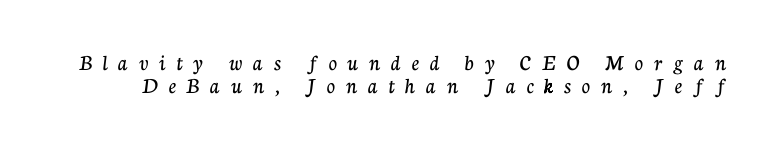
The image shows 23 px text type; set tight line spacing (1.01x), unusually wide letter spacing (+0.47 em), not underlined.
